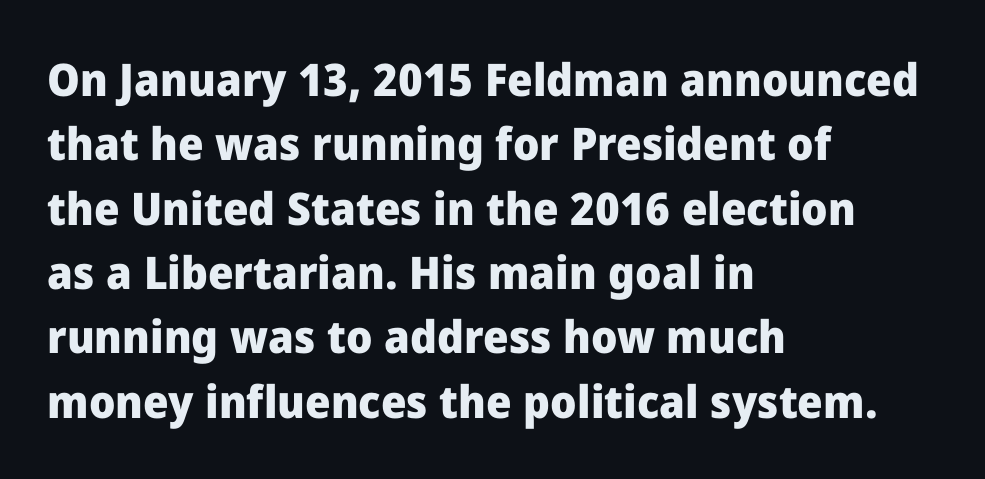
{"serif": "no", "italic": "no", "bold": "yes", "weight": "heavy", "width": "normal", "stroke_contrast": "low", "x_height": "medium", "monospaced": "no", "underline": "no", "align": "left", "line_spacing": "normal", "line_spacing_ratio": 1.43, "letter_spacing": "normal", "letter_spacing_em": 0.0, "glyph_px": 45}
